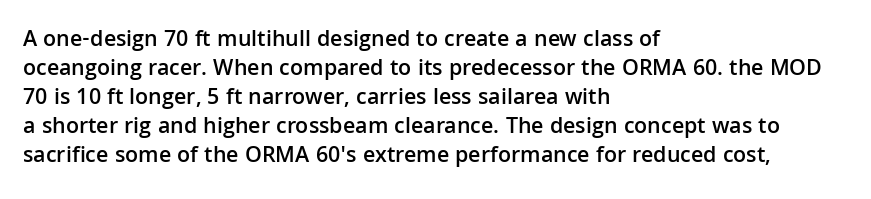
These lines keep a tight, regular rhythm from letter to letter. Horizontally, the lines are justified to the leading edge only. Normally led — the rows are evenly, conventionally spaced. The axis of the letterforms is exactly vertical. Bold? Not quite — semibold, heavier than regular but stopping short.
